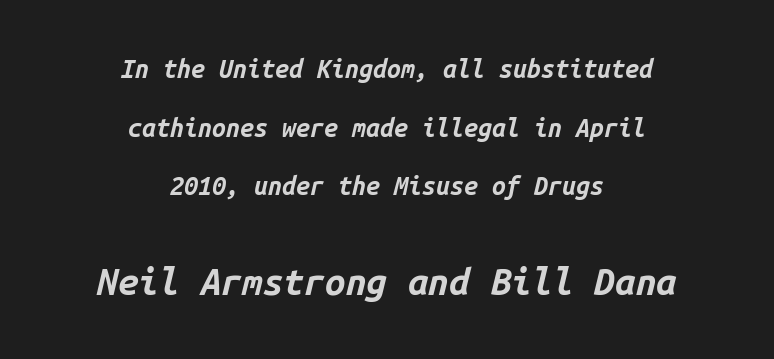
{"italic": "yes", "lean": "right", "slant_degrees": 14, "bold": "yes", "weight": "bold", "width": "normal", "stroke_contrast": "low", "x_height": "medium", "monospaced": "yes", "underline": "no", "align": "center", "line_spacing": "loose", "line_spacing_ratio": 2.35, "letter_spacing": "normal", "letter_spacing_em": 0.0, "larger_block": "second", "size_ratio": 1.48, "glyph_px": 37}
